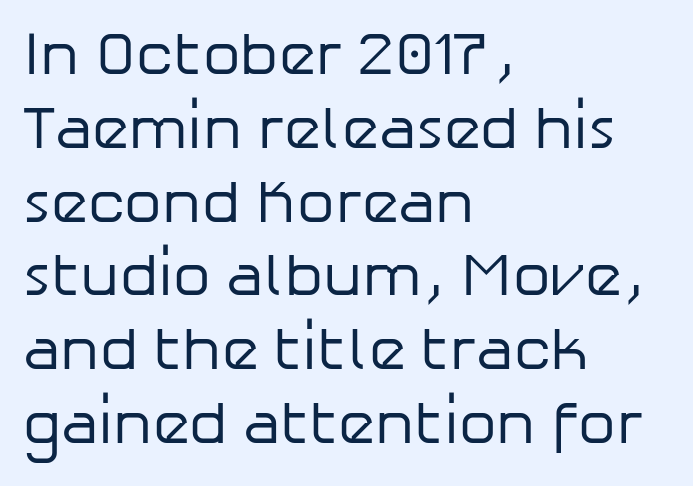
Q: Is the text bold? A: No.
Q: Is the text italic (slanted)? A: No, it is upright.
Q: Is the typeface a serif or a sans-serif typeface? A: Sans-serif.
Q: Is the text underlined? A: No.
Q: How is the paragraph aligned? A: Left-aligned.
Q: Is the spacing between letters normal or unusually wide? A: Normal.
Q: Width (condensed, normal, or wide)? A: Normal.
Q: Stroke contrast? A: Low.
Q: x-height? A: Medium.
Q: Monospaced? A: No.
